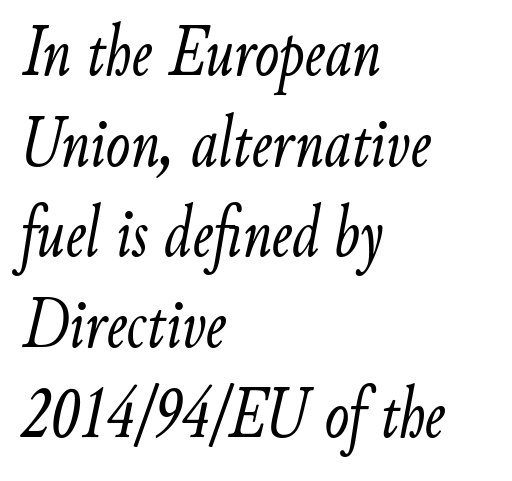
Q: Is the text bold? A: No.
Q: Is the text italic (slanted)? A: Yes, it leans right by about 9 degrees.
Q: Is the text underlined? A: No.
Q: How is the paragraph aligned? A: Left-aligned.
Q: Is the spacing between letters normal or unusually wide? A: Normal.
Q: Width (condensed, normal, or wide)? A: Condensed.
Q: Stroke contrast? A: Low.
Q: x-height? A: Small.
Q: Monospaced? A: No.
